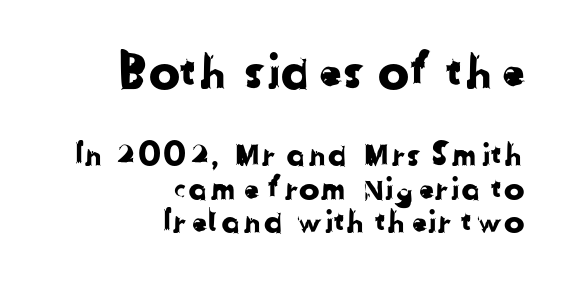
The image shows 47 px sans-serif type; set right-aligned, tight line spacing (1.09x), normal letter spacing, not underlined; the first (top) block is 1.52x larger; low stroke contrast and a medium x-height.
